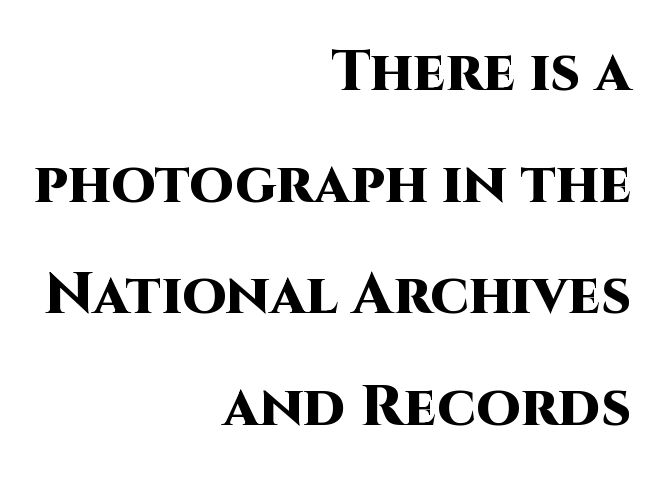
Think of a printed novel: that variable character pitch is what you see here. Plenty of ink on the page — the face is bold. The lines are spread far apart with generous leading. The letterforms sit shoulder to shoulder at normal distance. The ragged edge is on the left, which tells us the setting is flush right.
